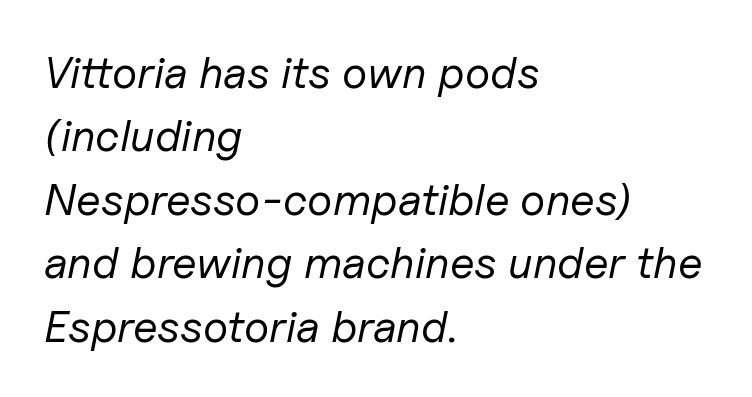
Q: Is the text bold? A: No.
Q: Is the text italic (slanted)? A: Yes, it leans right by about 11 degrees.
Q: Is the text underlined? A: No.
Q: How is the paragraph aligned? A: Left-aligned.
Q: Is the spacing between letters normal or unusually wide? A: Normal.
Q: Is the spacing between lines tight, normal or loose? A: Normal.
Q: Width (condensed, normal, or wide)? A: Normal.
Q: Stroke contrast? A: Low.
Q: x-height? A: Medium.
Q: Monospaced? A: No.
